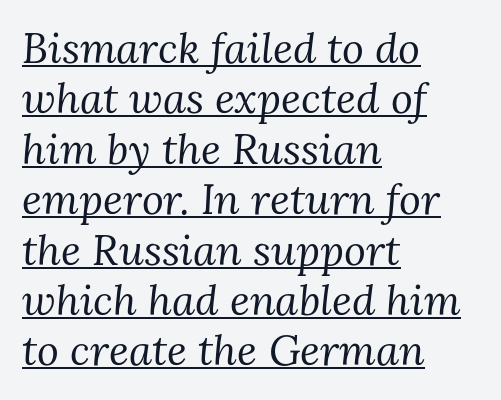
Italic: yes, the glyphs are oblique. Think standard paragraph weight, or any step lighter than that. Each letter keeps its own natural width here, so spacing adapts to shape. Stroke terminals: seriffed.
